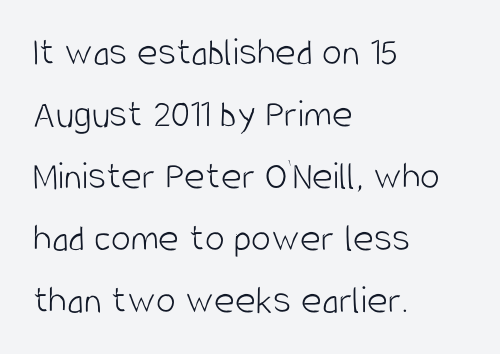
{"serif": "no", "italic": "no", "bold": "no", "weight": "light", "width": "condensed", "stroke_contrast": "low", "x_height": "large", "monospaced": "no", "underline": "no", "align": "left", "line_spacing": "normal", "line_spacing_ratio": 1.55, "letter_spacing": "normal", "letter_spacing_em": 0.0, "glyph_px": 40}
